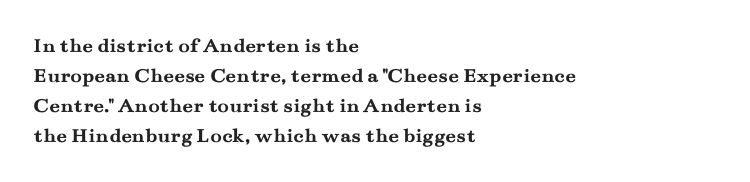
The font's upright variant was chosen for this text. These lines keep a tight, regular rhythm from letter to letter. Notice how thick the strokes are: this is what a full bold looks like. These lines sit exactly where default settings would place them.
